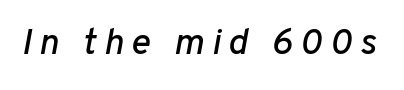
Q: Is the text italic (slanted)? A: Yes, it leans right by about 10 degrees.
Q: Is the text underlined? A: No.
Q: Is the spacing between letters normal or unusually wide? A: Unusually wide.
Q: Width (condensed, normal, or wide)? A: Normal.
Q: Stroke contrast? A: Low.
Q: x-height? A: Medium.
Q: Monospaced? A: No.
